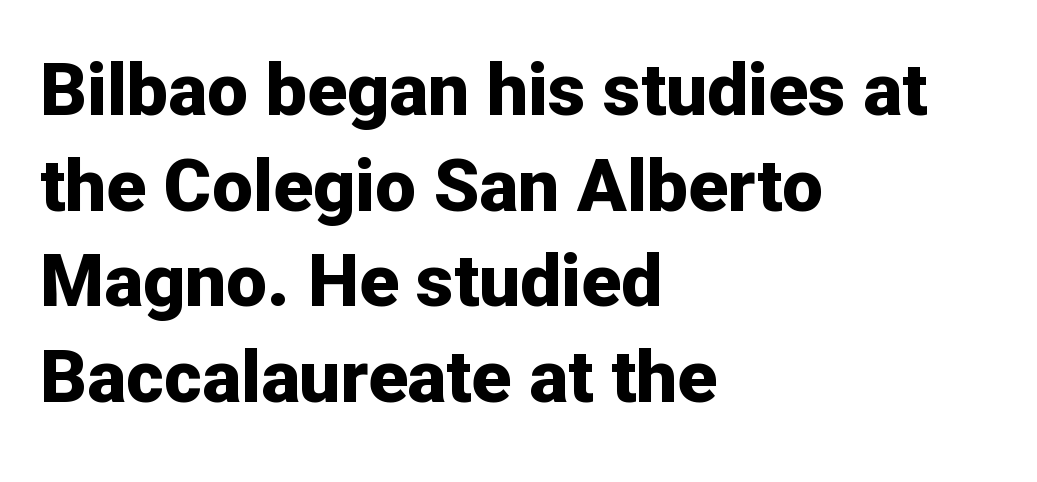
The compositor pushed each line to the left boundary. Stroke terminals: plain, sans-serif. Descenders hang freely into open space. This block has exactly the height ordinary leading produces. A typesetter would call this zero additional tracking.
